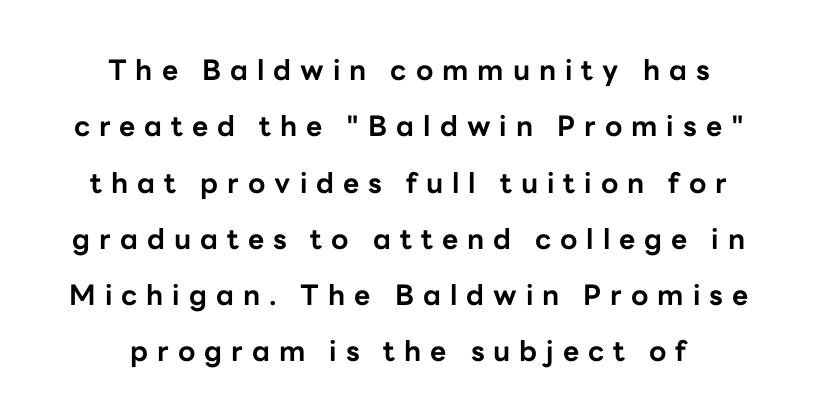
These lines are rendered in a variable-pitch font. Observe the absence of serifs on each vertical stroke in this sample. The setting favours the middle, as headings and verse often do. Ascenders rise straight up at ninety degrees. These lines stand farther apart than default settings would place them.
